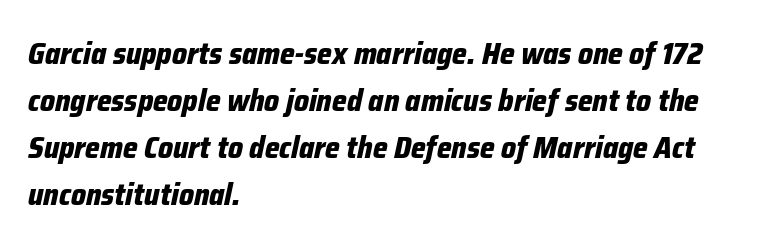
Q: Is the text bold? A: Yes.
Q: Is the text italic (slanted)? A: Yes, it leans right by about 12 degrees.
Q: Is the text underlined? A: No.
Q: How is the paragraph aligned? A: Left-aligned.
Q: Is the spacing between letters normal or unusually wide? A: Normal.
Q: Is the spacing between lines tight, normal or loose? A: Normal.
Q: Width (condensed, normal, or wide)? A: Condensed.
Q: Stroke contrast? A: Low.
Q: x-height? A: Medium.
Q: Monospaced? A: No.
